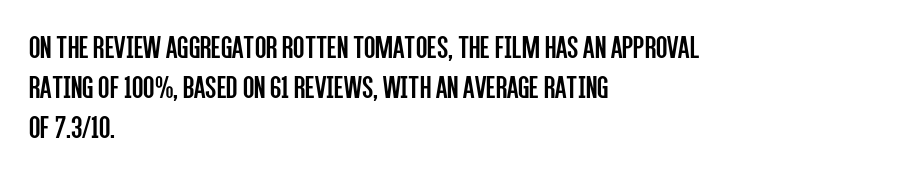
The image shows 33 px regular-weight, condensed sans-serif type, upright; set left-aligned, line spacing 1.21x, normal letter spacing, not underlined; low stroke contrast and a large x-height.
